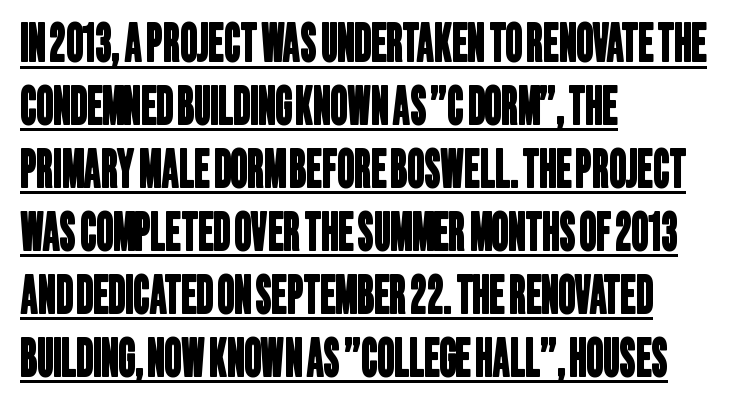
Looks like someone drew a line under every word here. What kind of face is this? One without serifs — a sans. Each letter keeps its own natural width here, so spacing adapts to shape. The type is set solid horizontally, with unmodified tracking. Where is the straight margin? On the left.
